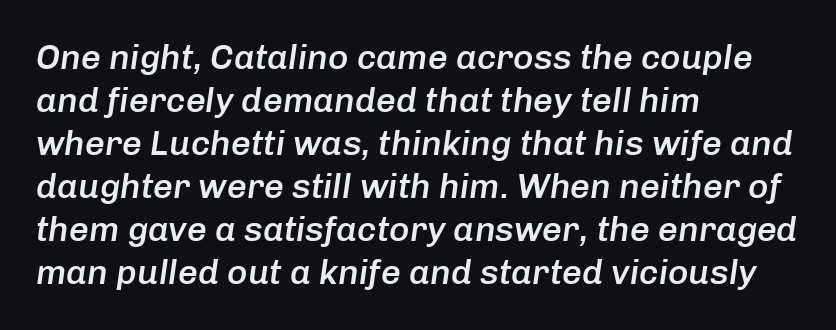
{"italic": "yes", "lean": "right", "slant_degrees": 8, "bold": "semi", "weight": "semibold", "width": "normal", "stroke_contrast": "low", "x_height": "medium", "monospaced": "no", "underline": "no", "align": "left", "line_spacing_ratio": 1.23, "letter_spacing": "normal", "letter_spacing_em": 0.0, "glyph_px": 35}
